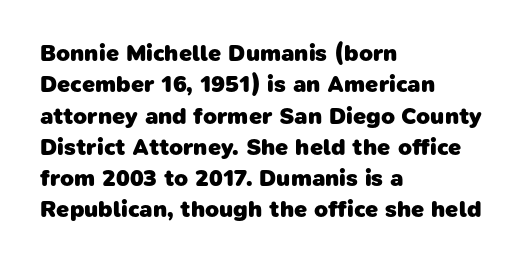
The image shows 23 px bold type; set left-aligned, normal line spacing (1.36x), normal letter spacing, not underlined.
